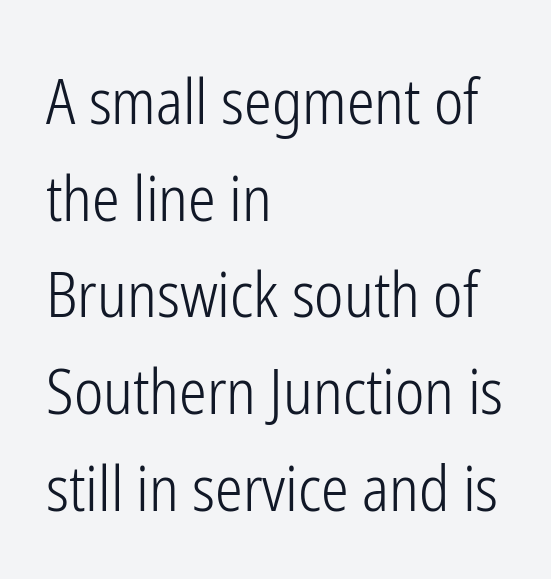
The image shows 62 px light, condensed sans-serif type, upright; set left-aligned, normal line spacing (1.56x), normal letter spacing, not underlined; low stroke contrast and a medium x-height.
